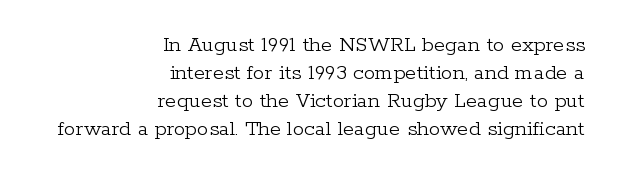
Leftover space on each line is placed entirely before the opening word. Caption: face not bold, strokes unweighted. Is the letter spacing exaggerated? No — it looks like the ordinary default. The strip under each line holds only bare page. Do the letters lean? They stand straight.
